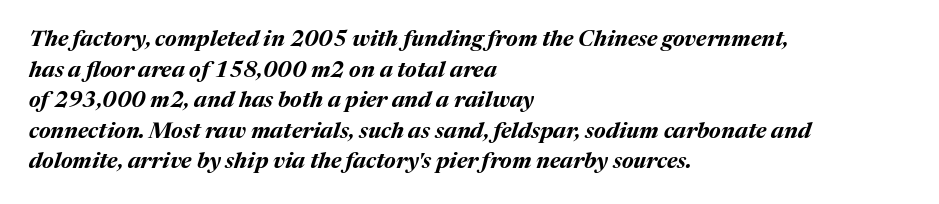
Strong, thick strokes mark this as bold type. Horizontal bands of white between lines are of average thickness. There's an unmistakable incline to the writing here. All the whitespace from short lines collects on the right. Spacing between characters is what you'd get straight out of the box. Beneath every word, the page is bare.
